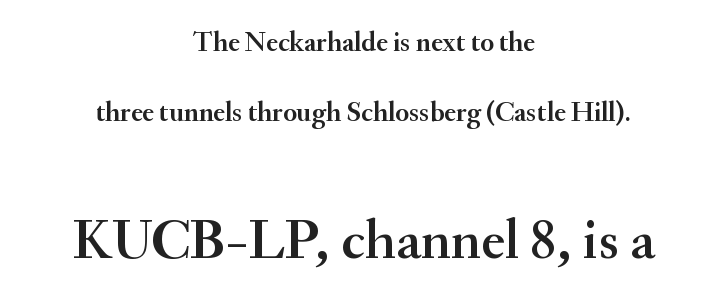
Q: Is the text italic (slanted)? A: No, it is upright.
Q: Is the typeface a serif or a sans-serif typeface? A: Serif.
Q: Is the text underlined? A: No.
Q: How is the paragraph aligned? A: Centered.
Q: Is the spacing between letters normal or unusually wide? A: Normal.
Q: Is the spacing between lines tight, normal or loose? A: Loose.
Q: Which block of text is set in a larger size, the first (top) or the second (bottom)? A: The second (bottom) one.
Q: Width (condensed, normal, or wide)? A: Normal.
Q: Stroke contrast? A: Medium.
Q: x-height? A: Small.
Q: Monospaced? A: No.
